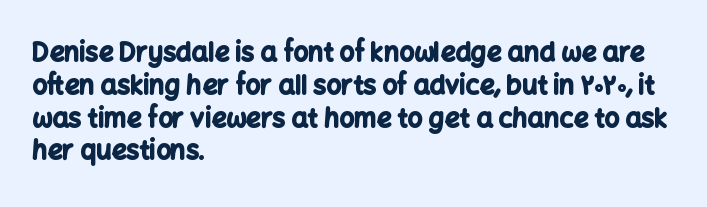
Reading down the column, the eye jumps a familiar distance to each next line. The passage shown is not underscored anywhere. Its strokes are broad and dark, the hallmark of bold type. Quick note: not italic, upright. Observe the ordinary spacing: letters are neighbours, not strangers. Line beginnings align vertically; line endings do not.
